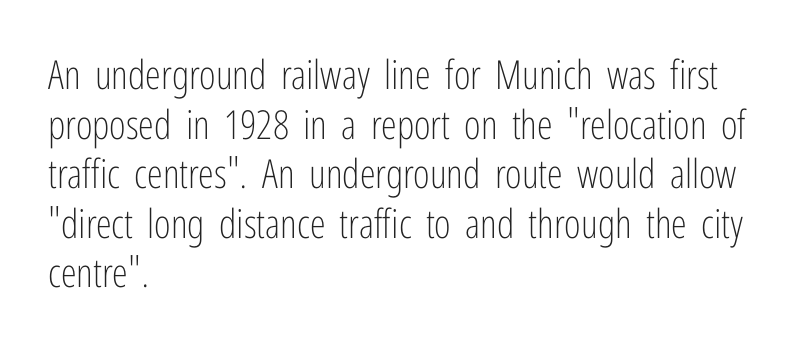
{"serif": "no", "italic": "no", "bold": "no", "weight": "light", "width": "condensed", "stroke_contrast": "low", "x_height": "medium", "monospaced": "no", "underline": "no", "align": "left", "line_spacing_ratio": 1.24, "letter_spacing": "normal", "letter_spacing_em": 0.0, "glyph_px": 40}
